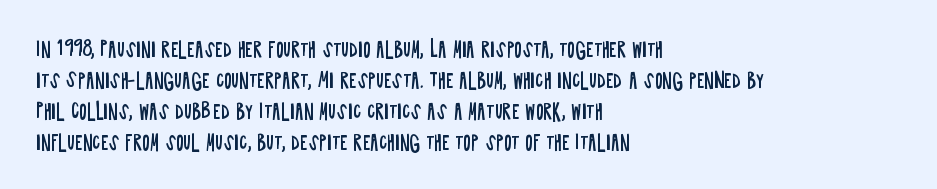
{"italic": "no", "bold": "no", "underline": "no", "align": "left", "line_spacing": "normal", "line_spacing_ratio": 1.55, "letter_spacing": "normal", "letter_spacing_em": 0.0, "glyph_px": 20}
